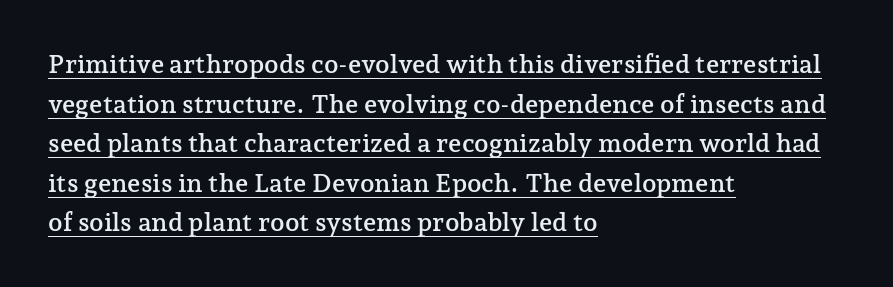
Q: Is the text italic (slanted)? A: No, it is upright.
Q: Is the text underlined? A: Yes.
Q: How is the paragraph aligned? A: Left-aligned.
Q: Is the spacing between letters normal or unusually wide? A: Normal.
Q: Is the spacing between lines tight, normal or loose? A: Normal.
